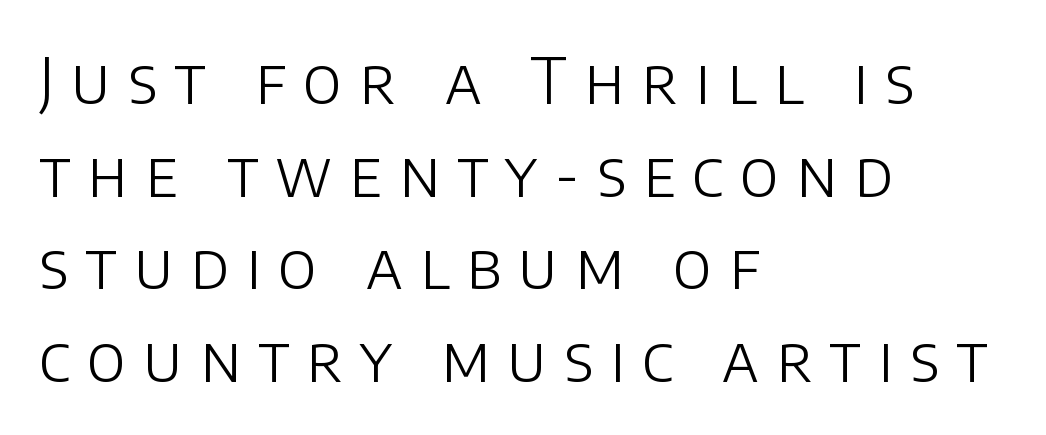
Proportional: the letters do not fall into vertical columns. The letters stand straight up with perfectly vertical stems. Someone cranked the tracking dial way up on this one. The rag falls on the right side of this text block. The strokes carry an ordinary text weight at most. Regular leading.
